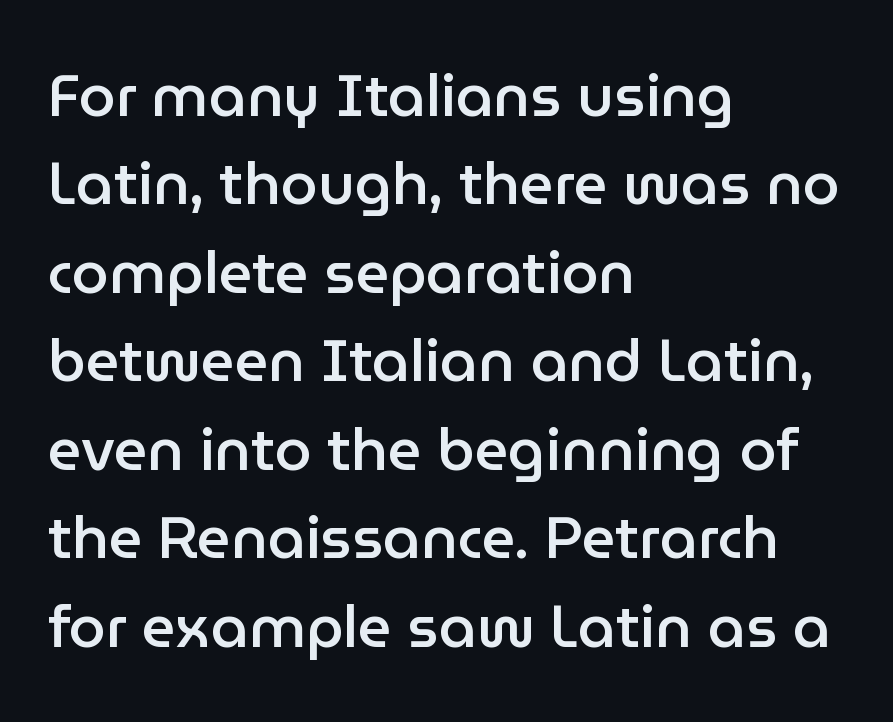
The image shows 59 px semibold sans-serif type, upright; set left-aligned, normal line spacing (1.5x), normal letter spacing, not underlined; low stroke contrast and a medium x-height.
